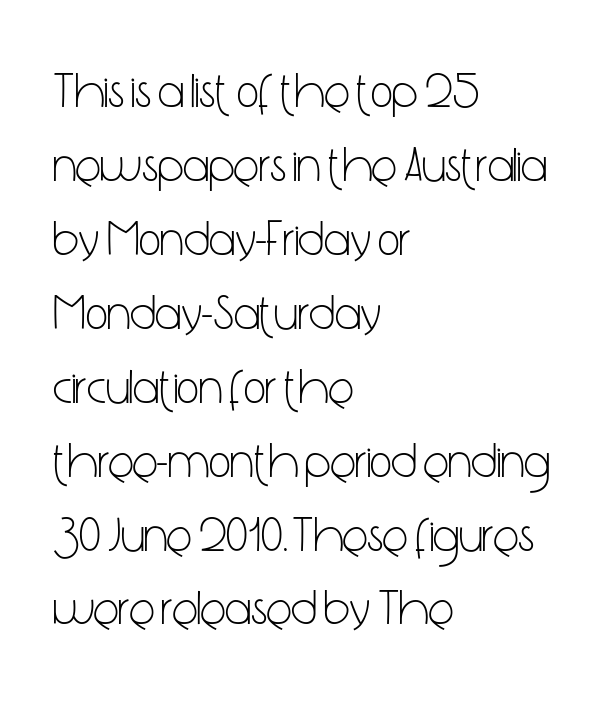
Q: Is the text bold? A: No.
Q: Is the text italic (slanted)? A: No, it is upright.
Q: Is the typeface a serif or a sans-serif typeface? A: Sans-serif.
Q: Is the text underlined? A: No.
Q: How is the paragraph aligned? A: Left-aligned.
Q: Is the spacing between letters normal or unusually wide? A: Normal.
Q: Is the spacing between lines tight, normal or loose? A: Normal.
Q: Width (condensed, normal, or wide)? A: Condensed.
Q: Stroke contrast? A: Low.
Q: x-height? A: Medium.
Q: Monospaced? A: No.
